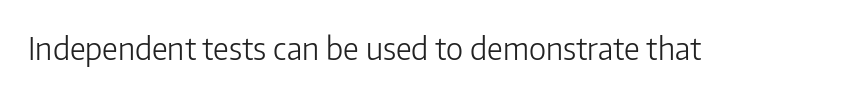
The image shows 31 px light sans-serif type, upright; set normal letter spacing, not underlined; low stroke contrast and a medium x-height.
